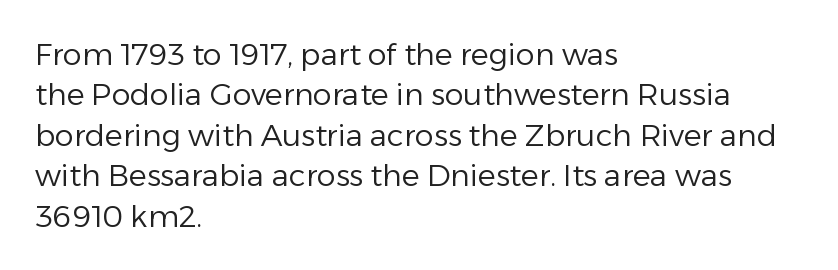
The characters display no serif detailing; their extremities are plain. In CSS terms this would be text-align: left. Ordinary non-slanted type is in use. A typesetter would call this proportional, since set widths differ per character.
